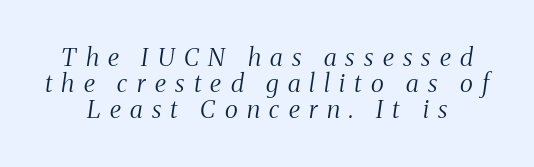
Compared with a typical body face, this is equally light or lighter still. A typesetter would call this leading minimal, almost set solid. Yep, that's italic — everything's leaning. Descender tails drop into unmarked territory.
